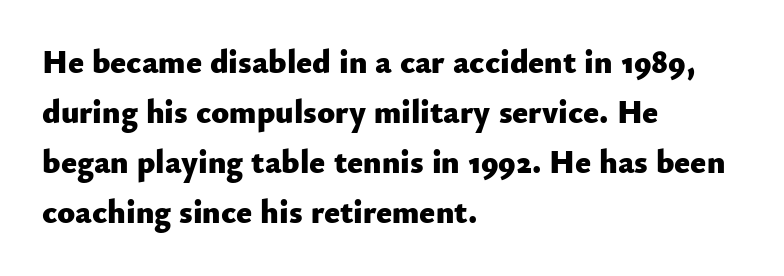
A typesetter would call this leading conventional body-copy spacing. Observe the ordinary spacing: letters are neighbours, not strangers. Check under the words: just untouched page. You could not count columns in this text — the font is proportionally spaced. Designer's note — italics off, roman on. If you drew a ruler down the left edge, every line would touch it.
